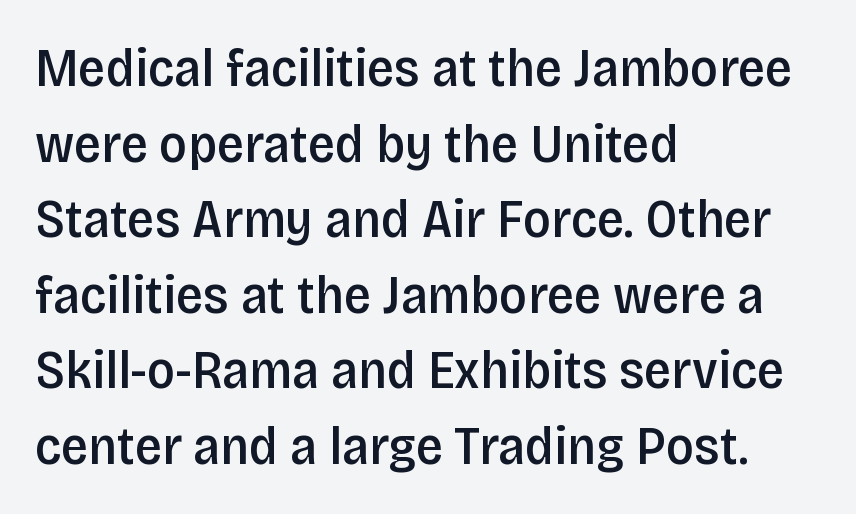
The image shows 54 px semibold, condensed sans-serif type, upright; set left-aligned, normal line spacing (1.4x), normal letter spacing, not underlined; low stroke contrast and a large x-height.
